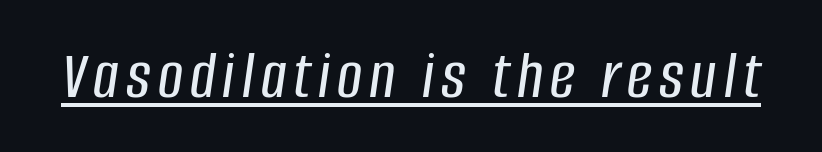
{"italic": "yes", "lean": "right", "slant_degrees": 8, "width": "condensed", "stroke_contrast": "low", "x_height": "large", "monospaced": "no", "underline": "yes", "glyph_px": 70}
